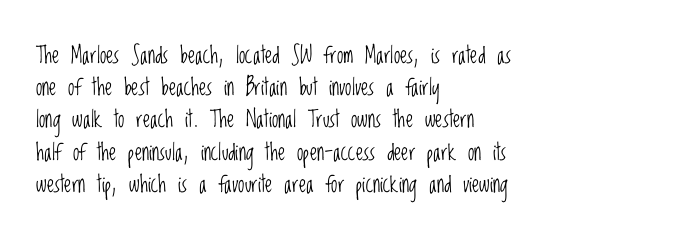
Regarding leading, the lines here are spaced in the standard way. The setting favours the left margin, as ordinary paragraphs usually do. The typeface has the unassuming heft of standard copy or less. The tracking reads as untouched default to a designer's eye. Type without underlining. Vertical strokes here are truly vertical.
